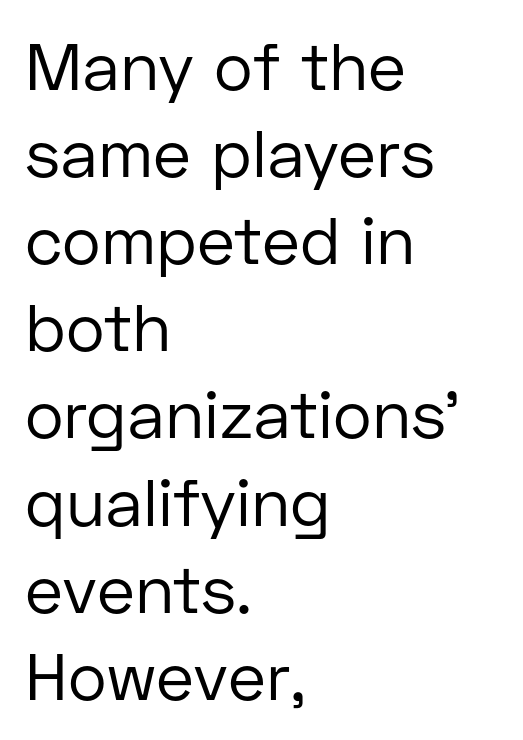
{"serif": "no", "italic": "no", "bold": "no", "weight": "regular", "width": "normal", "stroke_contrast": "low", "x_height": "medium", "monospaced": "no", "underline": "no", "align": "left", "line_spacing": "normal", "line_spacing_ratio": 1.32, "letter_spacing": "normal", "letter_spacing_em": 0.0, "glyph_px": 66}
